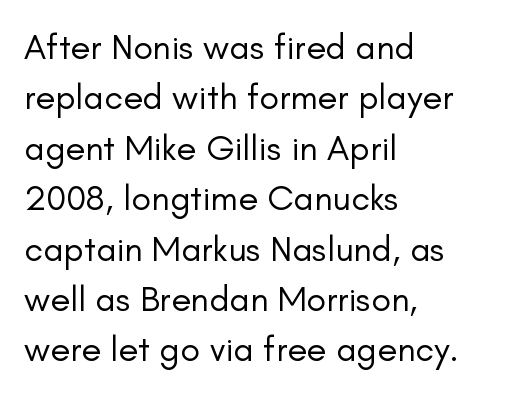
The image shows 36 px regular-weight sans-serif type, upright; set left-aligned, normal line spacing (1.4x), normal letter spacing, not underlined; low stroke contrast and a small x-height.
